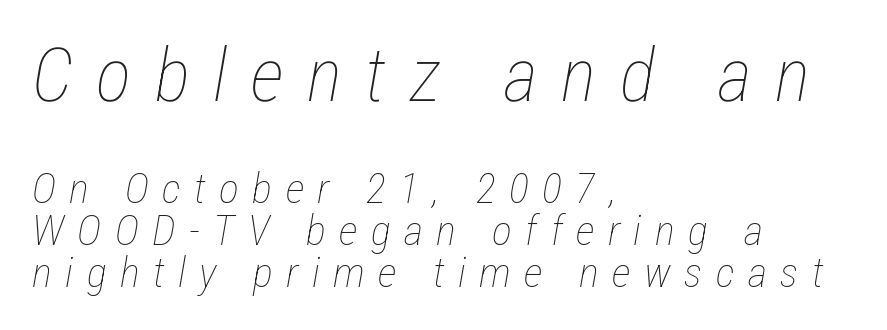
Q: Is the text bold? A: No.
Q: Is the text italic (slanted)? A: Yes, it leans right by about 12 degrees.
Q: Is the text underlined? A: No.
Q: How is the paragraph aligned? A: Left-aligned.
Q: Is the spacing between letters normal or unusually wide? A: Unusually wide.
Q: Is the spacing between lines tight, normal or loose? A: Tight.
Q: Which block of text is set in a larger size, the first (top) or the second (bottom)? A: The first (top) one.
Q: Width (condensed, normal, or wide)? A: Condensed.
Q: Stroke contrast? A: Low.
Q: x-height? A: Medium.
Q: Monospaced? A: No.
